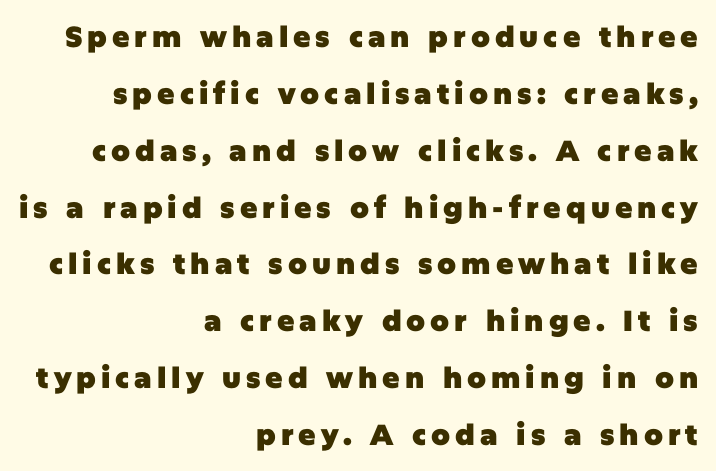
The image shows 29 px heavy sans-serif type, upright; set right-aligned, loose line spacing (1.96x), not underlined; low stroke contrast and a large x-height.
